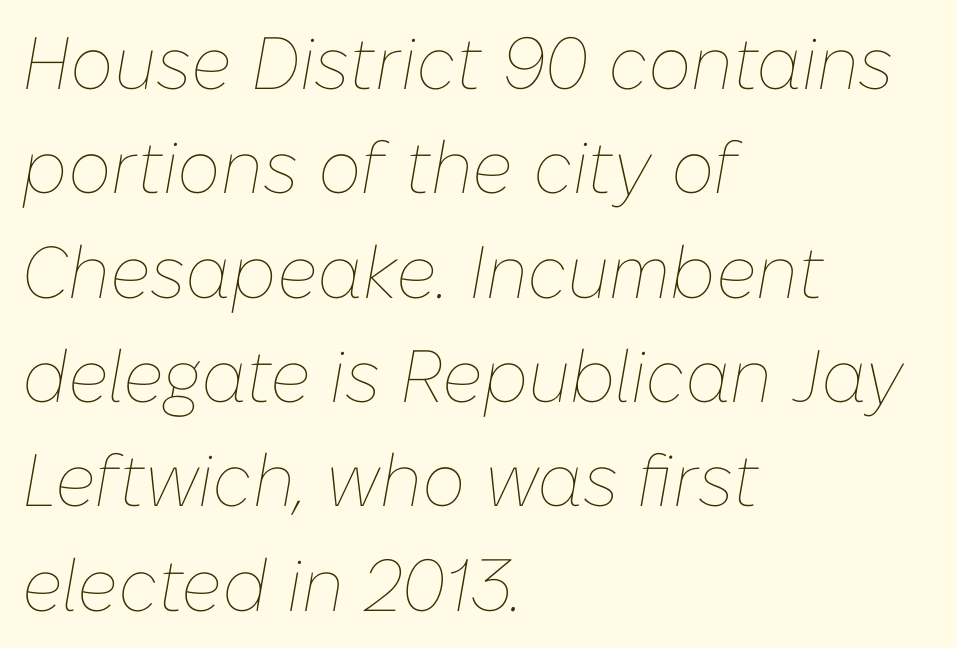
{"italic": "yes", "lean": "right", "slant_degrees": 10, "bold": "no", "weight": "thin", "width": "normal", "stroke_contrast": "low", "x_height": "medium", "monospaced": "no", "underline": "no", "align": "left", "line_spacing": "normal", "line_spacing_ratio": 1.41, "letter_spacing": "normal", "letter_spacing_em": 0.0, "glyph_px": 74}
